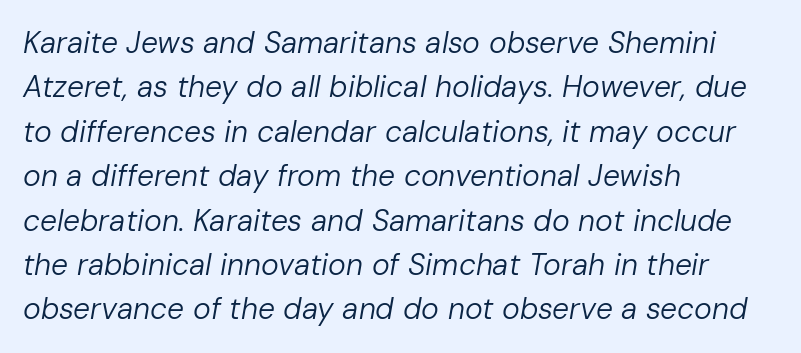
Q: Is the text bold? A: No.
Q: Is the text italic (slanted)? A: Yes, it leans right by about 10 degrees.
Q: Is the text underlined? A: No.
Q: How is the paragraph aligned? A: Left-aligned.
Q: Is the spacing between letters normal or unusually wide? A: Normal.
Q: Is the spacing between lines tight, normal or loose? A: Normal.
Q: Width (condensed, normal, or wide)? A: Normal.
Q: Stroke contrast? A: Low.
Q: x-height? A: Medium.
Q: Monospaced? A: No.
